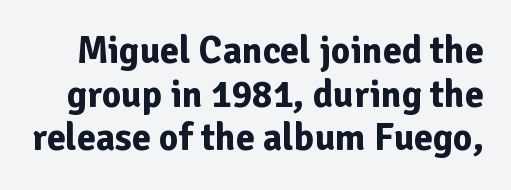
You could not count columns in this text — the font is proportionally spaced. This sample trades vertical openness for compactness between lines. This is the regular roman posture of the typeface. Just letters on the line, the space beneath them empty. Chunky letters — that's bold for sure. Typographically, this falls in the sans-serif category.
